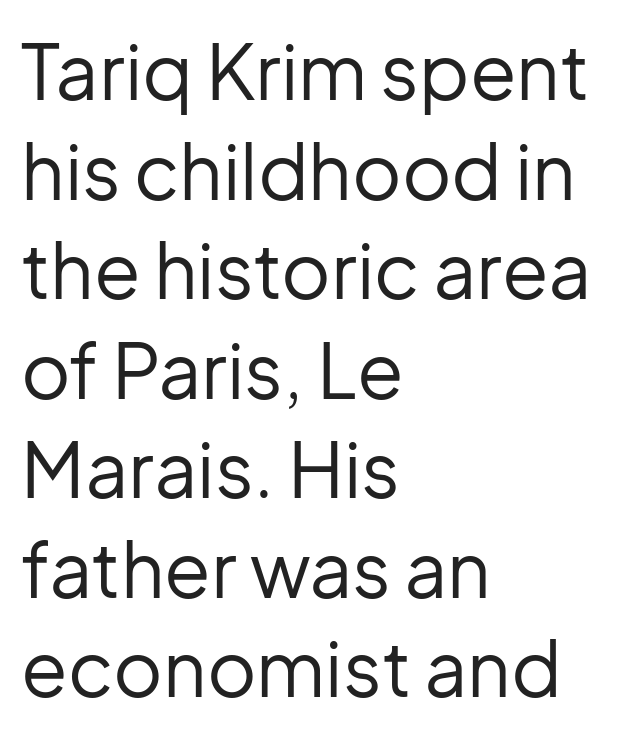
Varying glyph widths throughout — classic text-font behaviour. The letterforms sit at book weight or below. Vertical spacing — default. Line starts are locked; line ends wander. The gaps between neighbouring characters are ordinary and unremarkable.
